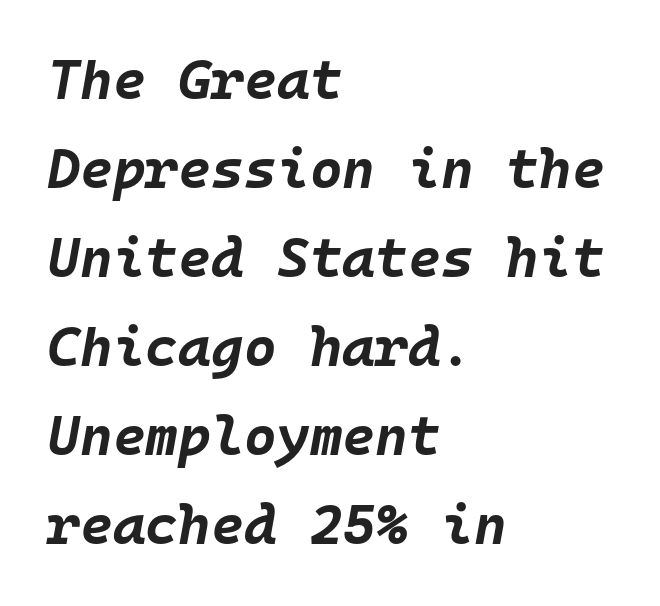
{"italic": "yes", "lean": "right", "slant_degrees": 10, "bold": "yes", "weight": "bold", "width": "normal", "stroke_contrast": "low", "x_height": "large", "monospaced": "yes", "underline": "no", "align": "left", "line_spacing": "normal", "line_spacing_ratio": 1.59, "letter_spacing": "normal", "letter_spacing_em": 0.0, "glyph_px": 56}
